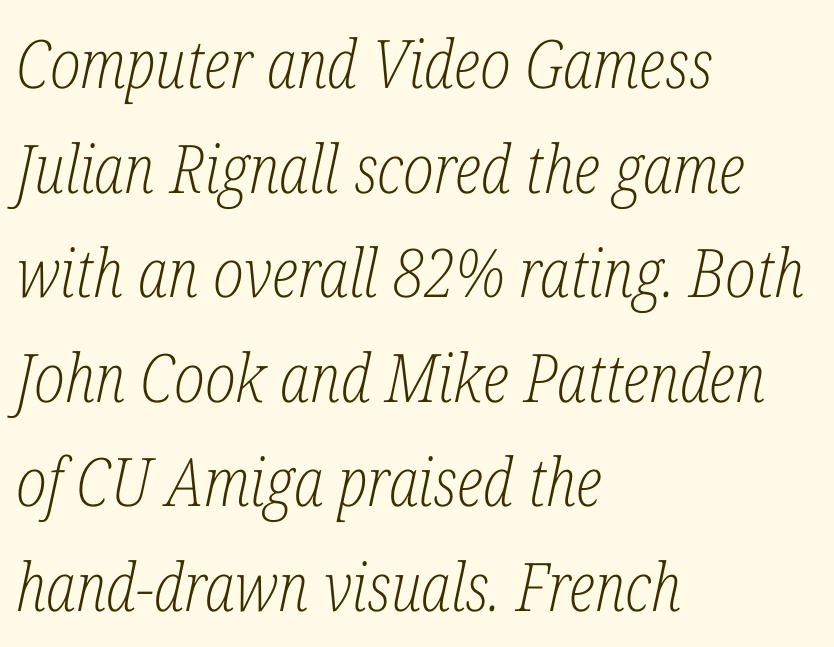
Q: Is the text bold? A: No.
Q: Is the text italic (slanted)? A: Yes, it leans right by about 12 degrees.
Q: Is the typeface a serif or a sans-serif typeface? A: Serif.
Q: Is the text underlined? A: No.
Q: How is the paragraph aligned? A: Left-aligned.
Q: Is the spacing between letters normal or unusually wide? A: Normal.
Q: Is the spacing between lines tight, normal or loose? A: Normal.
Q: Width (condensed, normal, or wide)? A: Condensed.
Q: Stroke contrast? A: Low.
Q: x-height? A: Medium.
Q: Monospaced? A: No.
